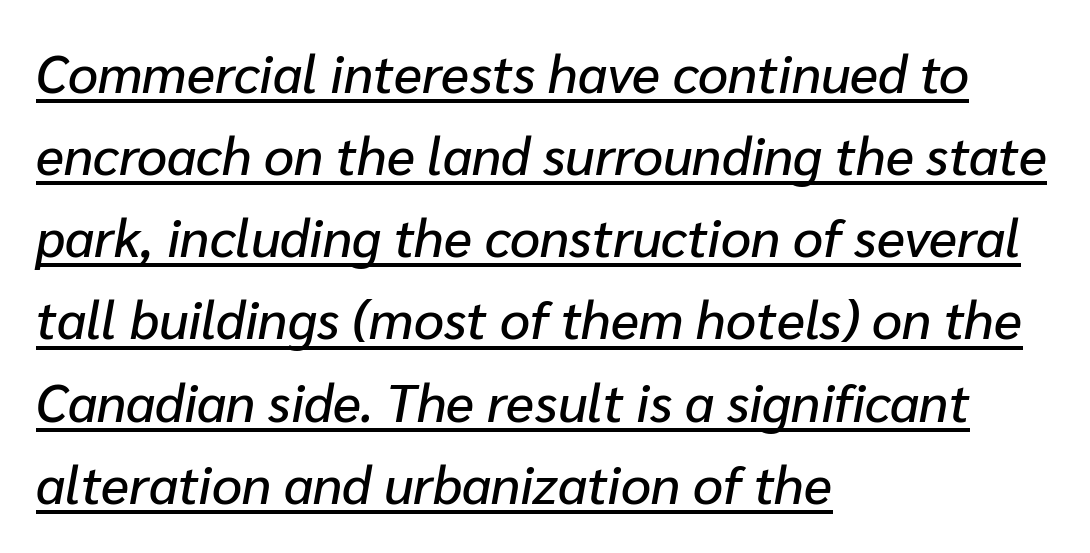
{"italic": "yes", "lean": "right", "slant_degrees": 10, "width": "normal", "stroke_contrast": "low", "x_height": "medium", "monospaced": "no", "underline": "yes", "align": "left", "line_spacing": "normal", "line_spacing_ratio": 1.55, "letter_spacing": "normal", "letter_spacing_em": 0.0, "glyph_px": 53}
